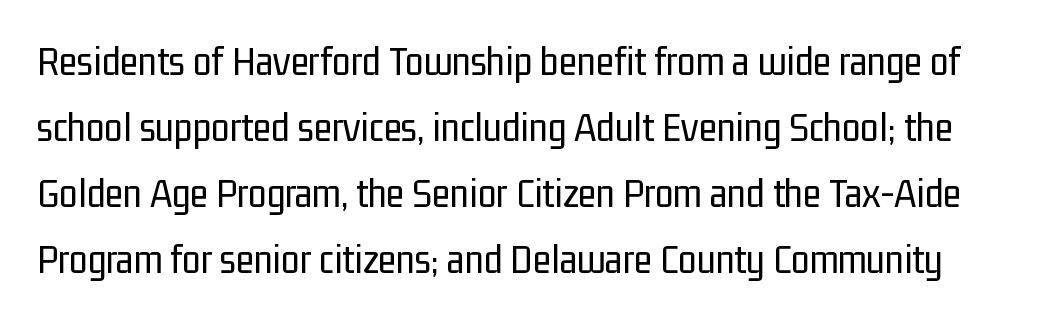
{"serif": "no", "italic": "no", "bold": "no", "weight": "regular", "width": "condensed", "stroke_contrast": "low", "x_height": "medium", "monospaced": "no", "underline": "no", "line_spacing": "normal", "line_spacing_ratio": 1.57, "letter_spacing": "normal", "letter_spacing_em": 0.0, "glyph_px": 42}
